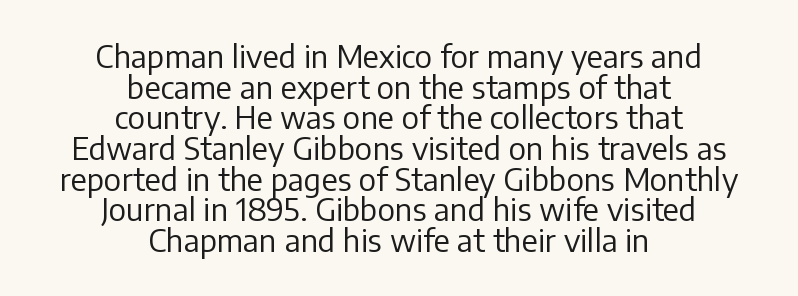
A student would call this center alignment; a typographer would say set centered. Nobody drew a line under any word here. The vertical gap from one line to the next is small. The strokes are not fattened; the text isn't bold. Glyph-to-glyph distance matches everyday printed text. Does the type have serifs? No, each stem ends abruptly.
